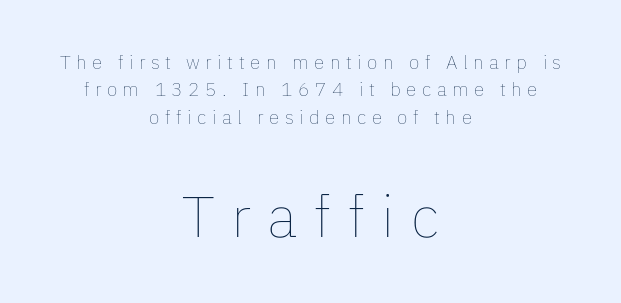
The image shows 58 px thin type, upright; set centered, normal line spacing (1.44x), unusually wide letter spacing (+0.29 em), not underlined; the second (bottom) block is 3.05x larger; low stroke contrast and a medium x-height.
